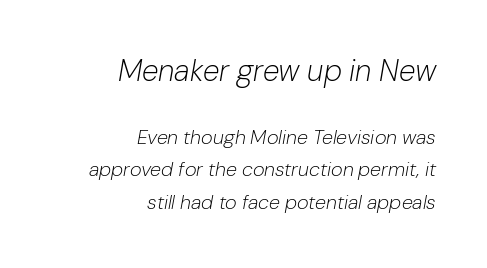
The space directly below the letters is spotless. Would a proofreader flag this as italicized? Yes. Characters follow at the spacing the type designer built in. A student would call this right alignment; a typographer would say flush right, rag left. Rows of type keep a routine distance in the vertical direction.
